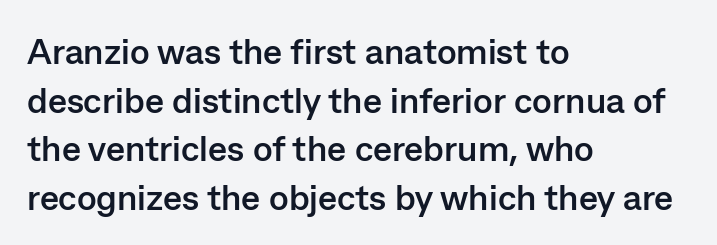
{"serif": "no", "italic": "no", "bold": "yes", "weight": "semibold", "width": "normal", "stroke_contrast": "low", "x_height": "medium", "monospaced": "no", "underline": "no", "align": "left", "line_spacing": "normal", "line_spacing_ratio": 1.35, "letter_spacing": "normal", "letter_spacing_em": 0.0, "glyph_px": 36}
